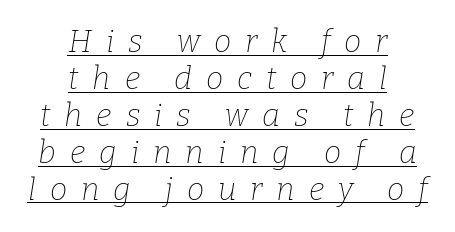
{"serif": "yes", "italic": "yes", "lean": "right", "slant_degrees": 9, "bold": "no", "weight": "thin", "width": "normal", "stroke_contrast": "low", "x_height": "medium", "monospaced": "no", "underline": "yes", "align": "center", "line_spacing_ratio": 1.19, "letter_spacing": "wide", "letter_spacing_em": 0.45, "glyph_px": 31}
